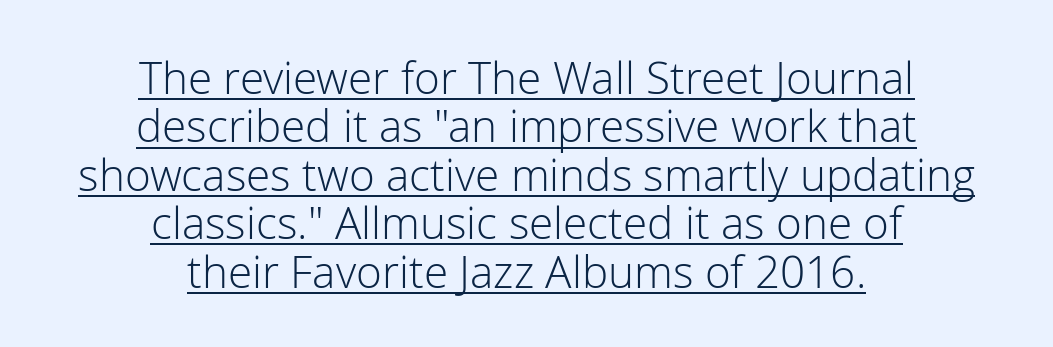
The image shows 44 px light sans-serif type, upright; set centered, tight line spacing (1.1x), normal letter spacing, underlined; low stroke contrast and a medium x-height.
